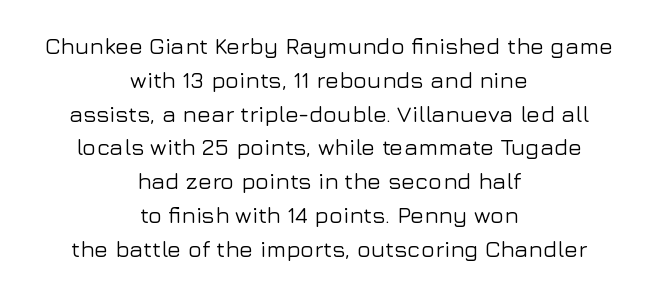
The image shows 23 px text type, upright; set centered, normal line spacing (1.47x), normal letter spacing, not underlined.
